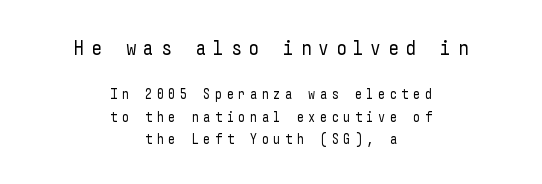
Q: Is the text bold? A: No.
Q: Is the text italic (slanted)? A: No, it is upright.
Q: Is the text underlined? A: No.
Q: How is the paragraph aligned? A: Centered.
Q: Is the spacing between letters normal or unusually wide? A: Unusually wide.
Q: Is the spacing between lines tight, normal or loose? A: Normal.
Q: Which block of text is set in a larger size, the first (top) or the second (bottom)? A: The first (top) one.
